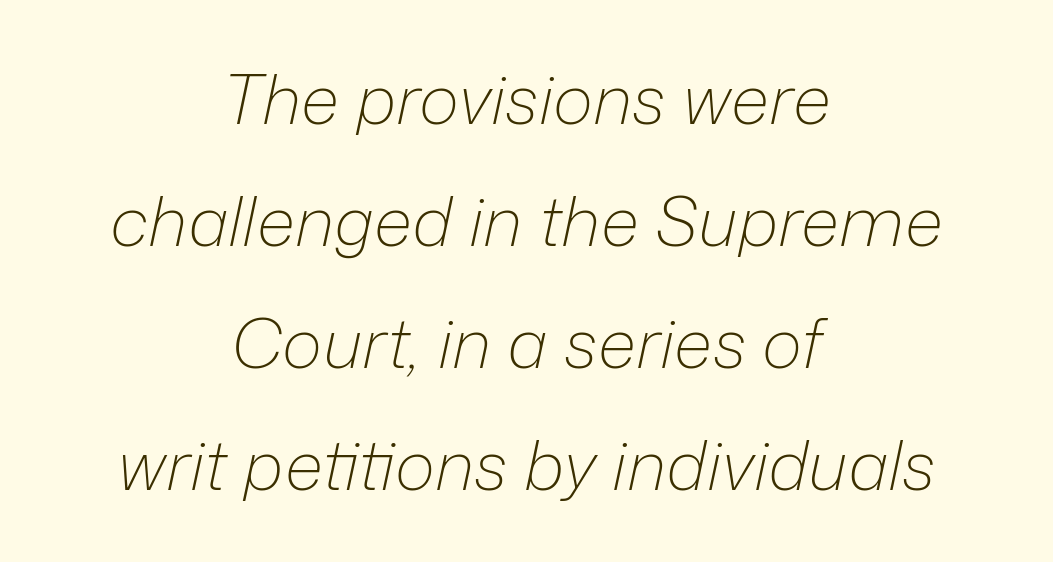
{"italic": "yes", "lean": "right", "slant_degrees": 12, "bold": "no", "weight": "light", "width": "normal", "stroke_contrast": "low", "x_height": "medium", "monospaced": "no", "underline": "no", "align": "center", "line_spacing_ratio": 1.77, "letter_spacing": "normal", "letter_spacing_em": 0.0, "glyph_px": 69}
